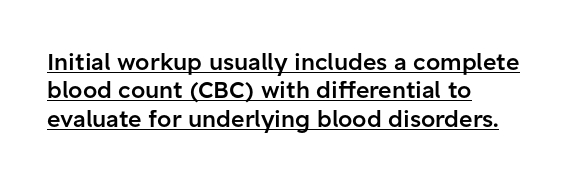
Q: Is the text bold? A: Semi-bold.
Q: Is the text italic (slanted)? A: No, it is upright.
Q: Is the text underlined? A: Yes.
Q: How is the paragraph aligned? A: Left-aligned.
Q: Is the spacing between letters normal or unusually wide? A: Normal.
